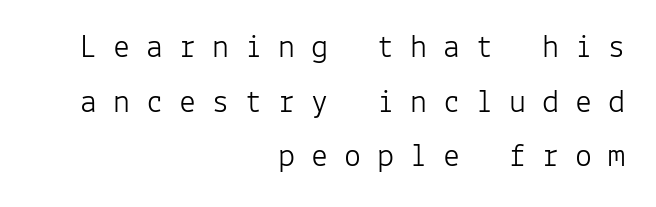
Q: Is the text bold? A: No.
Q: Is the text italic (slanted)? A: No, it is upright.
Q: Is the typeface a serif or a sans-serif typeface? A: Sans-serif.
Q: Is the text underlined? A: No.
Q: How is the paragraph aligned? A: Right-aligned.
Q: Is the spacing between letters normal or unusually wide? A: Unusually wide.
Q: Is the spacing between lines tight, normal or loose? A: Normal.
Q: Width (condensed, normal, or wide)? A: Normal.
Q: Stroke contrast? A: Low.
Q: x-height? A: Medium.
Q: Monospaced? A: Yes.
